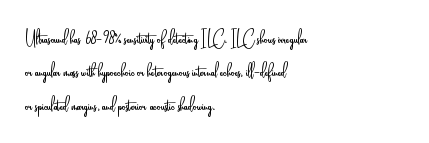
{"bold": "no", "underline": "no", "align": "left", "line_spacing": "normal", "line_spacing_ratio": 1.45, "letter_spacing": "normal", "letter_spacing_em": 0.0, "glyph_px": 23}
